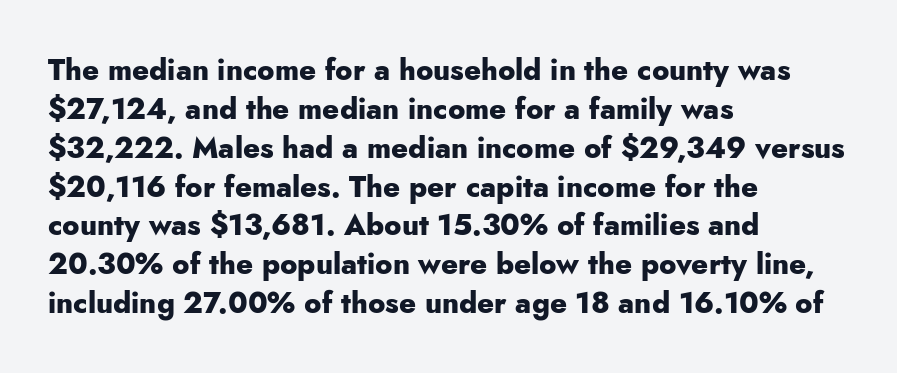
The image shows 29 px heavy sans-serif type, upright; set left-aligned, normal line spacing (1.34x), normal letter spacing, not underlined; low stroke contrast and a small x-height.
